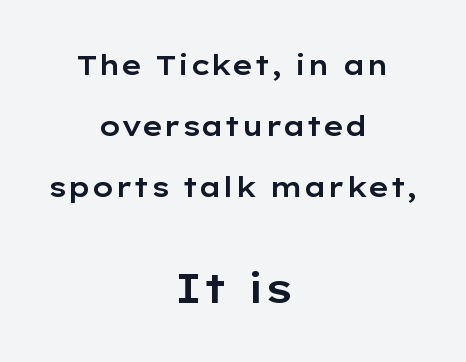
{"serif": "no", "italic": "no", "width": "wide", "stroke_contrast": "low", "x_height": "medium", "monospaced": "no", "underline": "no", "align": "center", "line_spacing": "loose", "line_spacing_ratio": 2.26, "letter_spacing": "normal", "letter_spacing_em": 0.0, "larger_block": "second", "size_ratio": 1.48, "glyph_px": 40}
